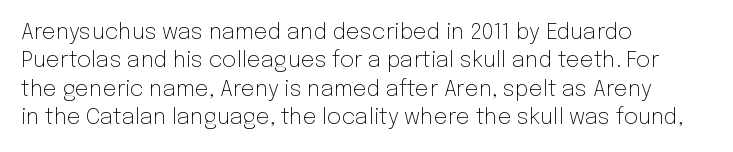
Q: Is the text bold? A: No.
Q: Is the text italic (slanted)? A: No, it is upright.
Q: Is the text underlined? A: No.
Q: How is the paragraph aligned? A: Left-aligned.
Q: Is the spacing between letters normal or unusually wide? A: Normal.
Q: Is the spacing between lines tight, normal or loose? A: Normal.
